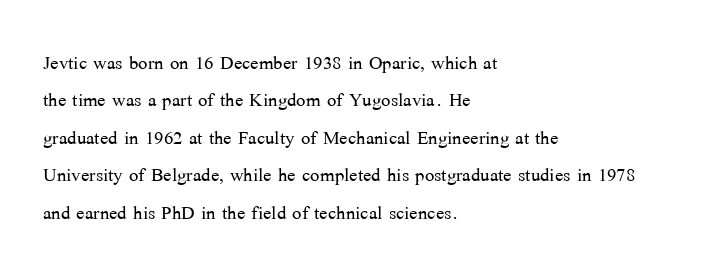
{"italic": "no", "bold": "no", "underline": "no", "align": "left", "line_spacing": "normal", "line_spacing_ratio": 1.5, "letter_spacing": "normal", "letter_spacing_em": 0.0, "glyph_px": 25}
